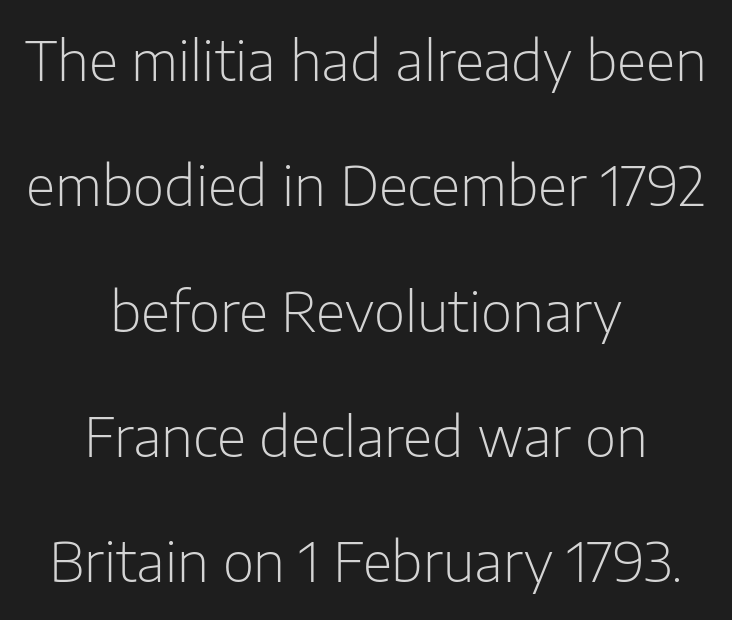
Q: Is the text bold? A: No.
Q: Is the text italic (slanted)? A: No, it is upright.
Q: Is the typeface a serif or a sans-serif typeface? A: Sans-serif.
Q: Is the text underlined? A: No.
Q: How is the paragraph aligned? A: Centered.
Q: Is the spacing between letters normal or unusually wide? A: Normal.
Q: Is the spacing between lines tight, normal or loose? A: Loose.
Q: Width (condensed, normal, or wide)? A: Normal.
Q: Stroke contrast? A: Low.
Q: x-height? A: Medium.
Q: Monospaced? A: No.
